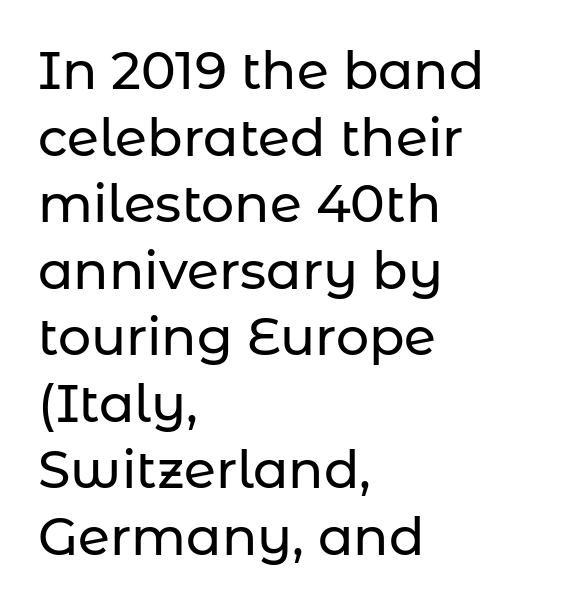
{"serif": "no", "italic": "no", "width": "normal", "stroke_contrast": "low", "x_height": "medium", "monospaced": "no", "underline": "no", "align": "left", "line_spacing": "normal", "line_spacing_ratio": 1.28, "letter_spacing": "normal", "letter_spacing_em": 0.0, "glyph_px": 52}
